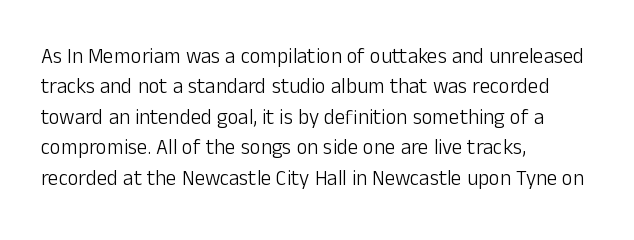
Letter spacing: default. Ink coverage per letter is moderate at most. The rag falls on the right side of this text block. Descenders are the only things crossing below the line. This block has exactly the height ordinary leading produces. This is the regular roman posture of the typeface.
